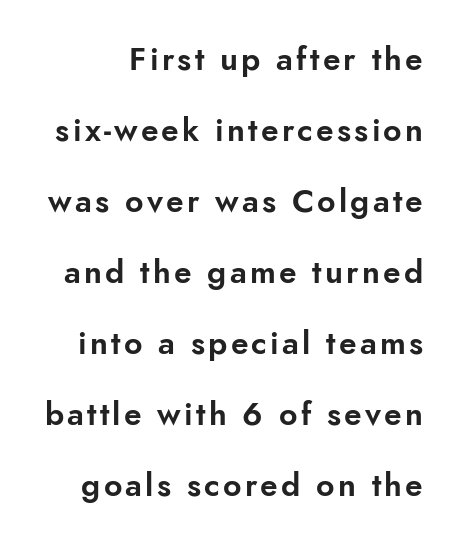
Q: Is the text italic (slanted)? A: No, it is upright.
Q: Is the typeface a serif or a sans-serif typeface? A: Sans-serif.
Q: Is the text underlined? A: No.
Q: Is the spacing between lines tight, normal or loose? A: Loose.
Q: Width (condensed, normal, or wide)? A: Normal.
Q: Stroke contrast? A: Low.
Q: x-height? A: Small.
Q: Monospaced? A: No.
